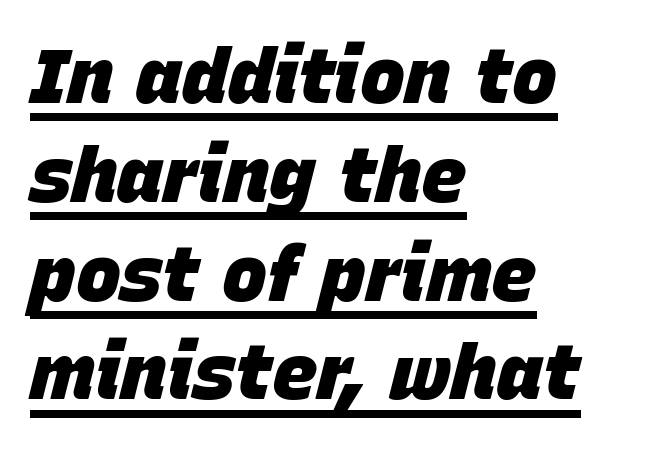
The lines in this sample share a left origin and differ only in where they stop. The rendering uses the underline text-decoration. Note the varied advance widths — an 'i' is clearly narrower than an 'm'. In terms of weight, the rendering is a true, heavy bold. You could call the tracking neutral — neither tight nor loose.
